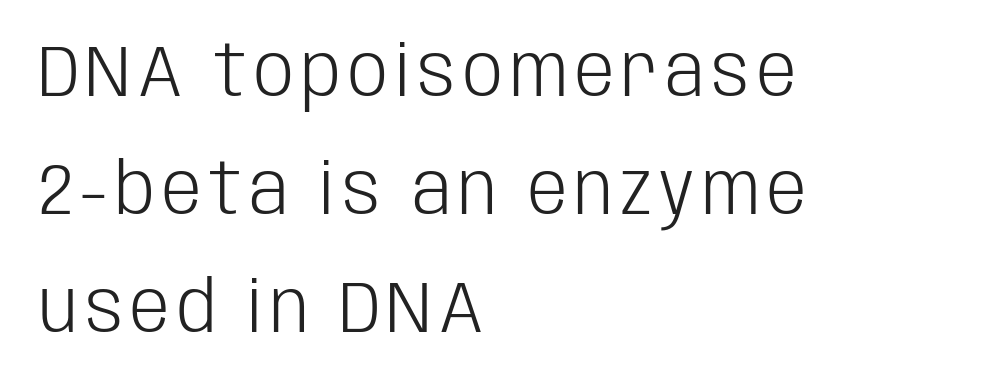
Nothing sits at the stroke ends, so this counts as sans-serif. Normally led — the rows are evenly, conventionally spaced. Line beginnings align vertically; line endings do not. Unlike italic type, these characters show no tilt at all.
